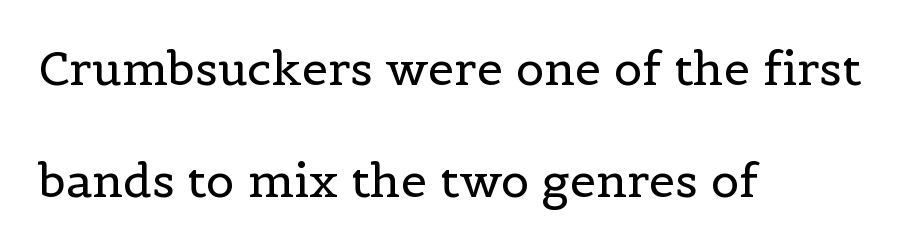
Heaviness? Minimal to ordinary, like unemphasized prose. The compositor pushed each line to the left boundary. The type is set solid horizontally, with unmodified tracking. Font category for this specimen: serif.
